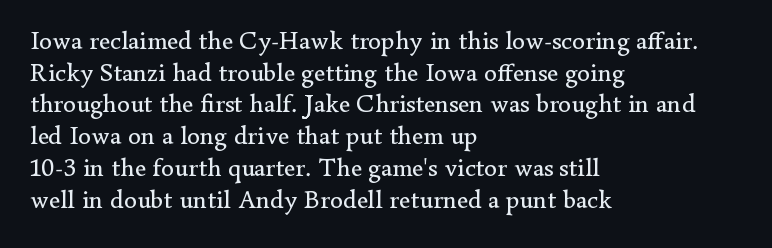
The image shows 26 px text type, upright; set left-aligned, line spacing 1.22x, normal letter spacing, not underlined.
